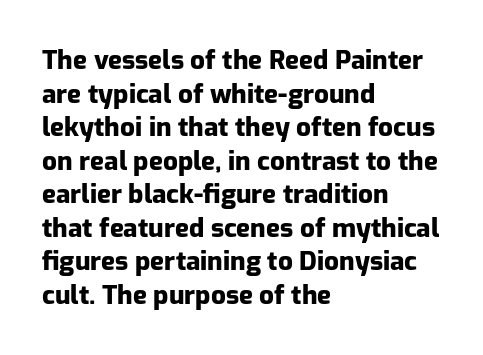
{"italic": "no", "bold": "yes", "underline": "no", "align": "left", "line_spacing": "normal", "line_spacing_ratio": 1.29, "letter_spacing": "normal", "letter_spacing_em": 0.0, "glyph_px": 26}
